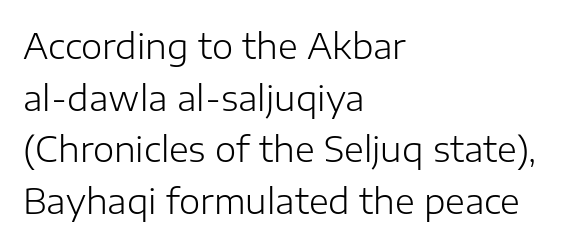
{"serif": "no", "italic": "no", "bold": "no", "weight": "light", "width": "normal", "stroke_contrast": "low", "x_height": "medium", "monospaced": "no", "underline": "no", "align": "left", "line_spacing": "normal", "line_spacing_ratio": 1.52, "letter_spacing": "normal", "letter_spacing_em": 0.0, "glyph_px": 34}
